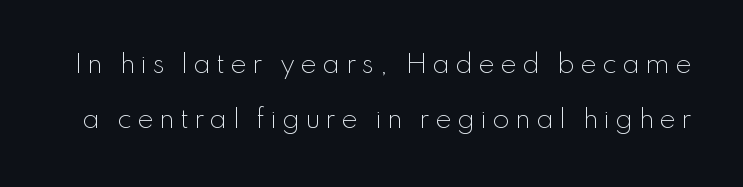
{"italic": "no", "bold": "no", "underline": "no", "line_spacing": "loose", "line_spacing_ratio": 2.21, "letter_spacing": "wide", "letter_spacing_em": 0.21, "glyph_px": 25}
